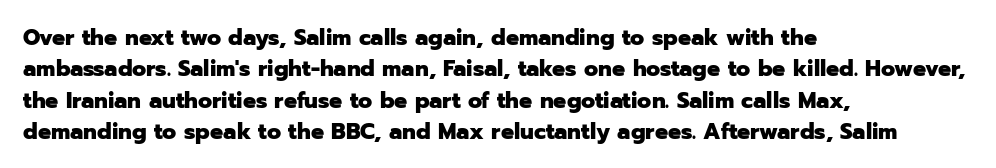
Q: Is the text bold? A: Yes.
Q: Is the text italic (slanted)? A: No, it is upright.
Q: Is the text underlined? A: No.
Q: How is the paragraph aligned? A: Left-aligned.
Q: Is the spacing between letters normal or unusually wide? A: Normal.
Q: Is the spacing between lines tight, normal or loose? A: Normal.
